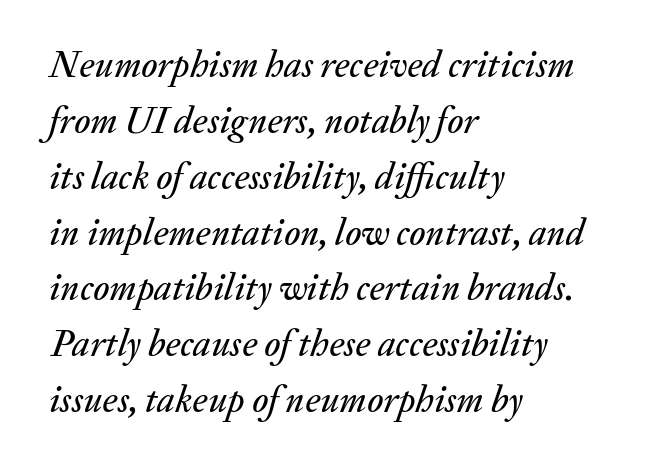
The image shows 37 px text type, italic (leaning right); set left-aligned, normal line spacing (1.51x), normal letter spacing, not underlined; medium stroke contrast and a medium x-height.
